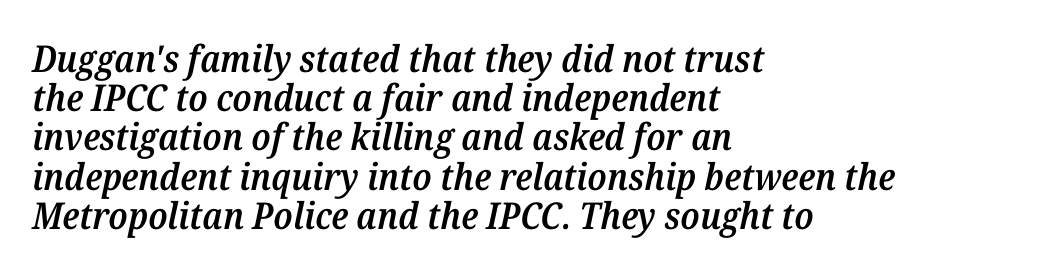
Q: Is the text bold? A: Semi-bold.
Q: Is the text italic (slanted)? A: Yes, it leans right by about 12 degrees.
Q: Is the typeface a serif or a sans-serif typeface? A: Serif.
Q: Is the text underlined? A: No.
Q: How is the paragraph aligned? A: Left-aligned.
Q: Is the spacing between letters normal or unusually wide? A: Normal.
Q: Is the spacing between lines tight, normal or loose? A: Tight.
Q: Width (condensed, normal, or wide)? A: Normal.
Q: Stroke contrast? A: Medium.
Q: x-height? A: Medium.
Q: Monospaced? A: No.
